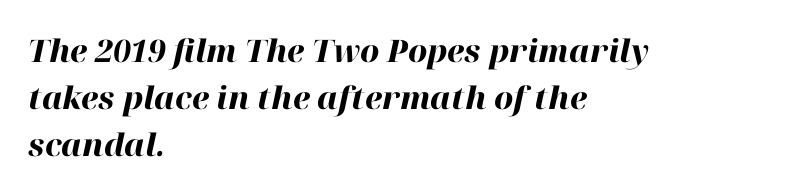
{"italic": "yes", "lean": "right", "slant_degrees": 12, "bold": "yes", "weight": "heavy", "width": "normal", "stroke_contrast": "high", "x_height": "medium", "monospaced": "no", "underline": "no", "align": "left", "line_spacing": "normal", "line_spacing_ratio": 1.51, "letter_spacing": "normal", "letter_spacing_em": 0.0, "glyph_px": 31}
